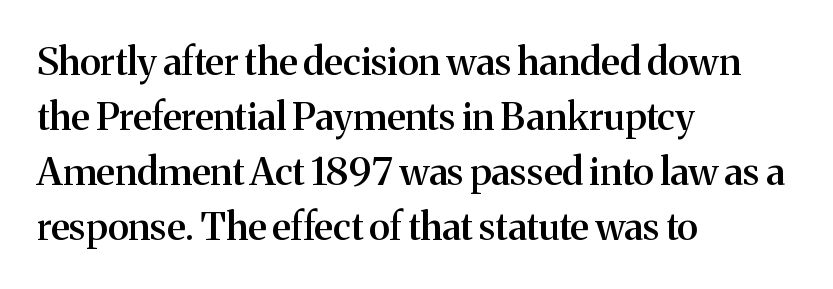
The image shows 38 px semibold serif type, upright; set left-aligned, normal line spacing (1.45x), normal letter spacing, not underlined; medium stroke contrast and a medium x-height.
